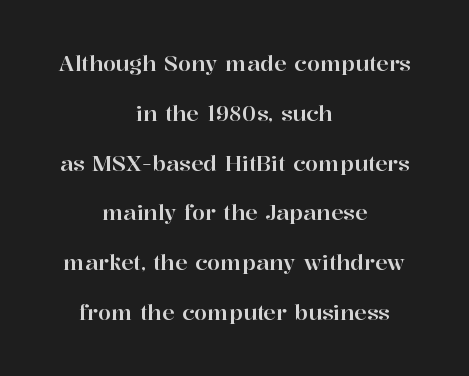
Q: Is the text italic (slanted)? A: No, it is upright.
Q: Is the text underlined? A: No.
Q: How is the paragraph aligned? A: Centered.
Q: Is the spacing between letters normal or unusually wide? A: Normal.
Q: Is the spacing between lines tight, normal or loose? A: Loose.
